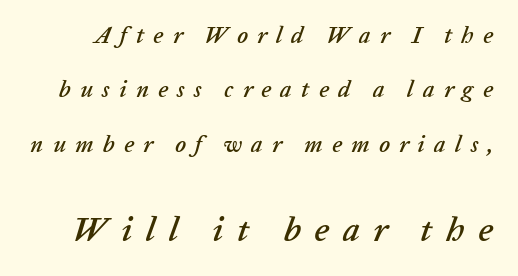
The image shows 34 px text type, italic (leaning right); set loose line spacing (2.36x), unusually wide letter spacing (+0.4 em), not underlined; the second (bottom) block is 1.48x larger; low stroke contrast and a medium x-height.
